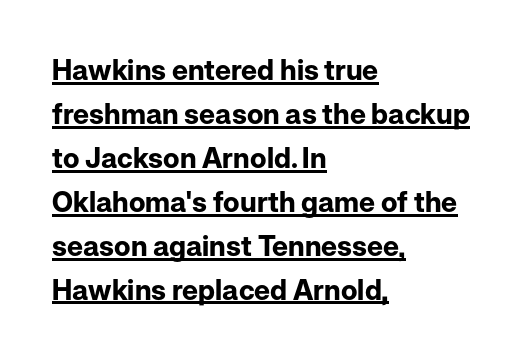
The image shows 28 px bold sans-serif type, upright; set left-aligned, normal line spacing (1.57x), normal letter spacing, underlined; low stroke contrast and a medium x-height.
